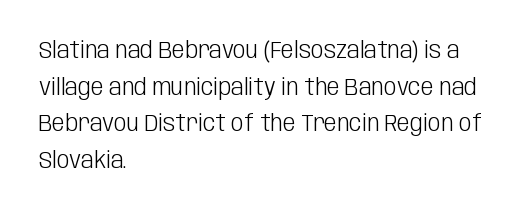
Q: Is the text bold? A: No.
Q: Is the text italic (slanted)? A: No, it is upright.
Q: Is the text underlined? A: No.
Q: How is the paragraph aligned? A: Left-aligned.
Q: Is the spacing between letters normal or unusually wide? A: Normal.
Q: Is the spacing between lines tight, normal or loose? A: Normal.
